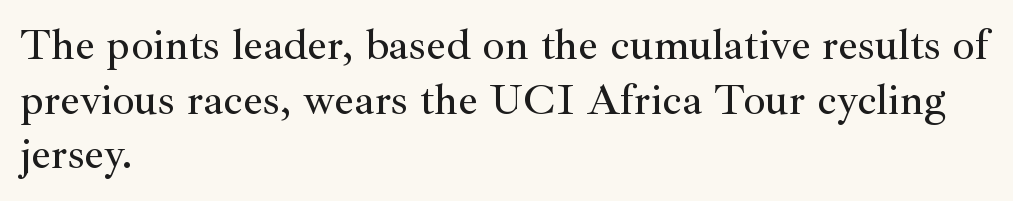
{"serif": "yes", "italic": "no", "width": "normal", "stroke_contrast": "medium", "x_height": "small", "monospaced": "no", "underline": "no", "align": "left", "line_spacing_ratio": 1.24, "letter_spacing": "normal", "letter_spacing_em": 0.0, "glyph_px": 44}
